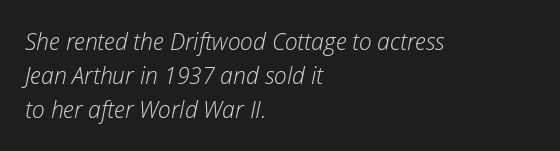
The image shows 23 px text type, italic (leaning right); set left-aligned, normal line spacing (1.48x), normal letter spacing, not underlined.
